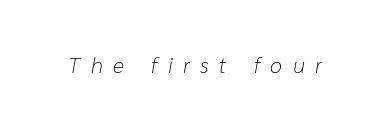
Q: Is the text bold? A: No.
Q: Is the text italic (slanted)? A: Yes, it leans right by about 10 degrees.
Q: Is the text underlined? A: No.
Q: Is the spacing between letters normal or unusually wide? A: Unusually wide.
